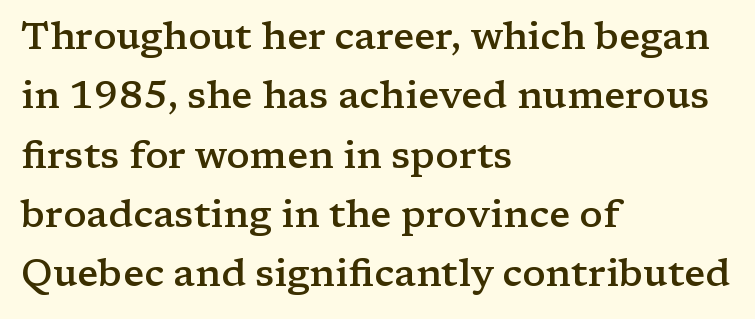
{"serif": "yes", "italic": "no", "bold": "semi", "weight": "semibold", "width": "wide", "stroke_contrast": "low", "x_height": "medium", "monospaced": "no", "underline": "no", "align": "left", "line_spacing": "normal", "line_spacing_ratio": 1.56, "letter_spacing": "normal", "letter_spacing_em": 0.0, "glyph_px": 38}
